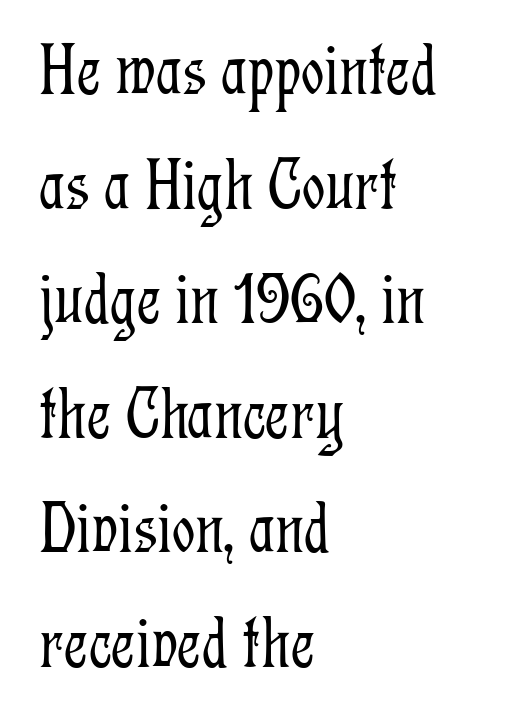
The vertical gap from one line to the next is medium. Is this a fixed-width face? No — the glyphs have proportional, varying widths. This rendering leaves character spacing at its baseline value. Weight class: somewhere from thin through regular. The zone under the glyphs is completely vacant. The text block is weighted toward the left margin, trailing off unevenly rightward.
